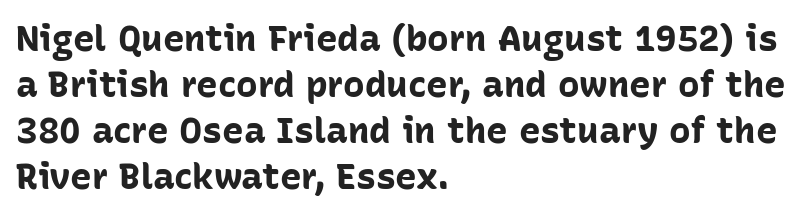
The image shows 36 px bold sans-serif type, upright; set left-aligned, normal line spacing (1.28x), normal letter spacing, not underlined; low stroke contrast and a medium x-height.
